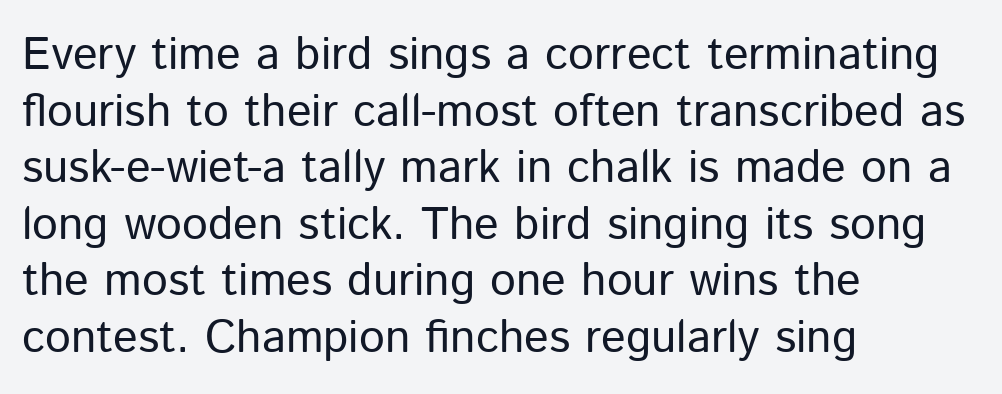
Q: Is the text bold? A: No.
Q: Is the text italic (slanted)? A: No, it is upright.
Q: Is the typeface a serif or a sans-serif typeface? A: Sans-serif.
Q: Is the text underlined? A: No.
Q: How is the paragraph aligned? A: Left-aligned.
Q: Is the spacing between letters normal or unusually wide? A: Normal.
Q: Width (condensed, normal, or wide)? A: Normal.
Q: Stroke contrast? A: Low.
Q: x-height? A: Medium.
Q: Monospaced? A: No.
